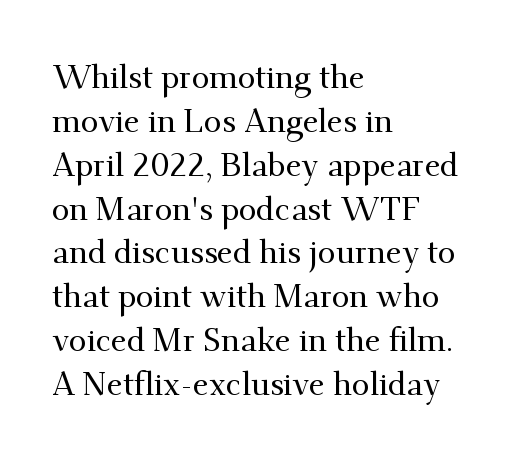
The type is set solid horizontally, with unmodified tracking. Do the characters align in a grid? No, the font is proportional. Typeset ragged right — the left edge is the straight one. Compared with typical paragraphs, the rows here are spaced about the same. Check under the words: just untouched page. The letters stand straight up with perfectly vertical stems.
